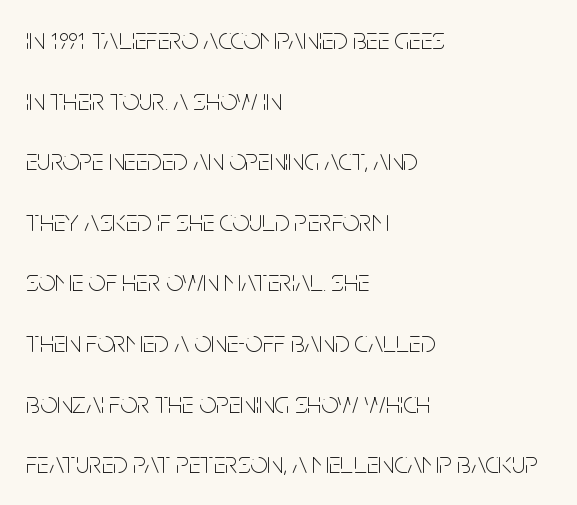
Q: Is the text bold? A: No.
Q: Is the text italic (slanted)? A: No, it is upright.
Q: Is the typeface a serif or a sans-serif typeface? A: Sans-serif.
Q: Is the text underlined? A: No.
Q: How is the paragraph aligned? A: Left-aligned.
Q: Is the spacing between letters normal or unusually wide? A: Normal.
Q: Is the spacing between lines tight, normal or loose? A: Loose.
Q: Width (condensed, normal, or wide)? A: Condensed.
Q: Stroke contrast? A: Low.
Q: x-height? A: Large.
Q: Monospaced? A: No.
